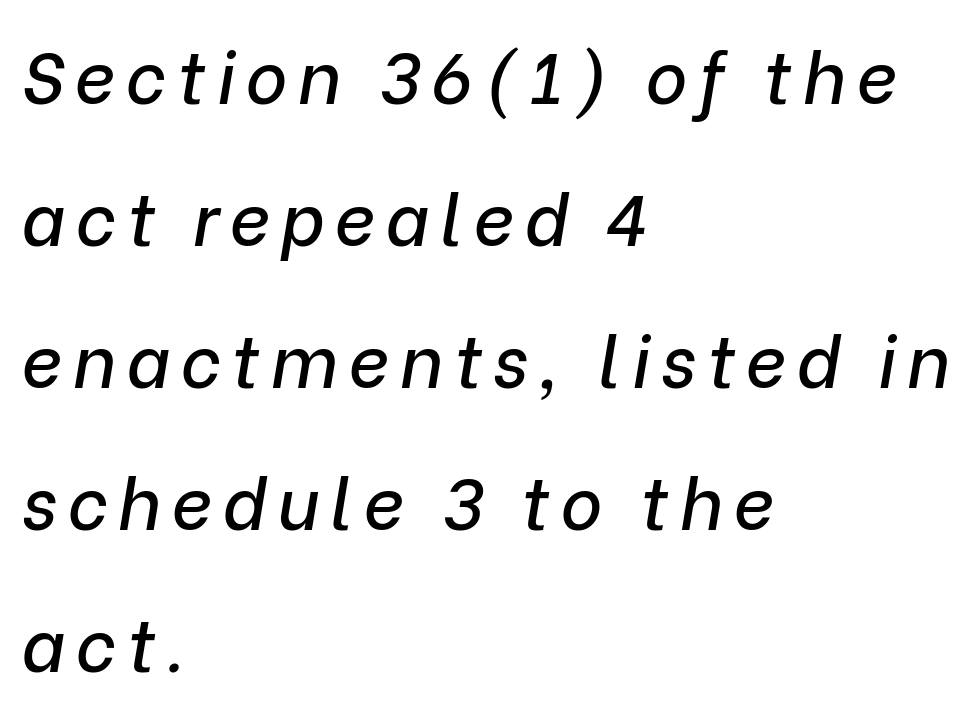
The image shows 71 px text type, italic (leaning right); set left-aligned, loose line spacing (2.0x), not underlined; low stroke contrast and a medium x-height.
